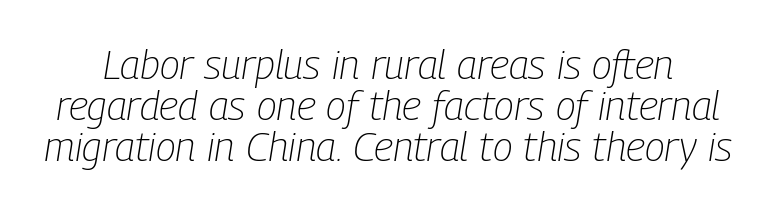
Varying glyph widths throughout — classic text-font behaviour. Nobody drew a line under any word here. There's an unmistakable incline to the writing here. Line spacing here is tight. Weight: not bold — regular or lighter.
